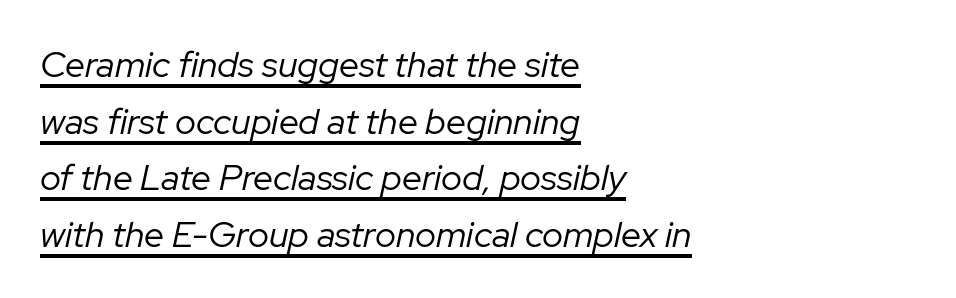
Q: Is the text bold? A: No.
Q: Is the text italic (slanted)? A: Yes, it leans right by about 12 degrees.
Q: Is the text underlined? A: Yes.
Q: How is the paragraph aligned? A: Left-aligned.
Q: Is the spacing between letters normal or unusually wide? A: Normal.
Q: Is the spacing between lines tight, normal or loose? A: Normal.
Q: Width (condensed, normal, or wide)? A: Normal.
Q: Stroke contrast? A: Low.
Q: x-height? A: Medium.
Q: Monospaced? A: No.
